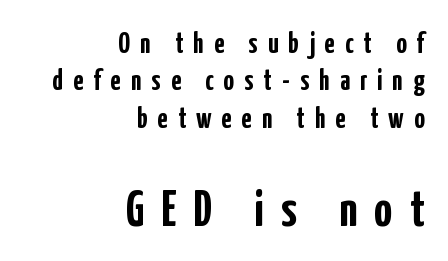
{"serif": "no", "italic": "no", "bold": "yes", "weight": "semibold", "width": "condensed", "stroke_contrast": "low", "x_height": "medium", "monospaced": "no", "underline": "no", "align": "right", "line_spacing": "normal", "line_spacing_ratio": 1.29, "letter_spacing": "wide", "letter_spacing_em": 0.35, "larger_block": "second", "size_ratio": 1.72, "glyph_px": 50}
